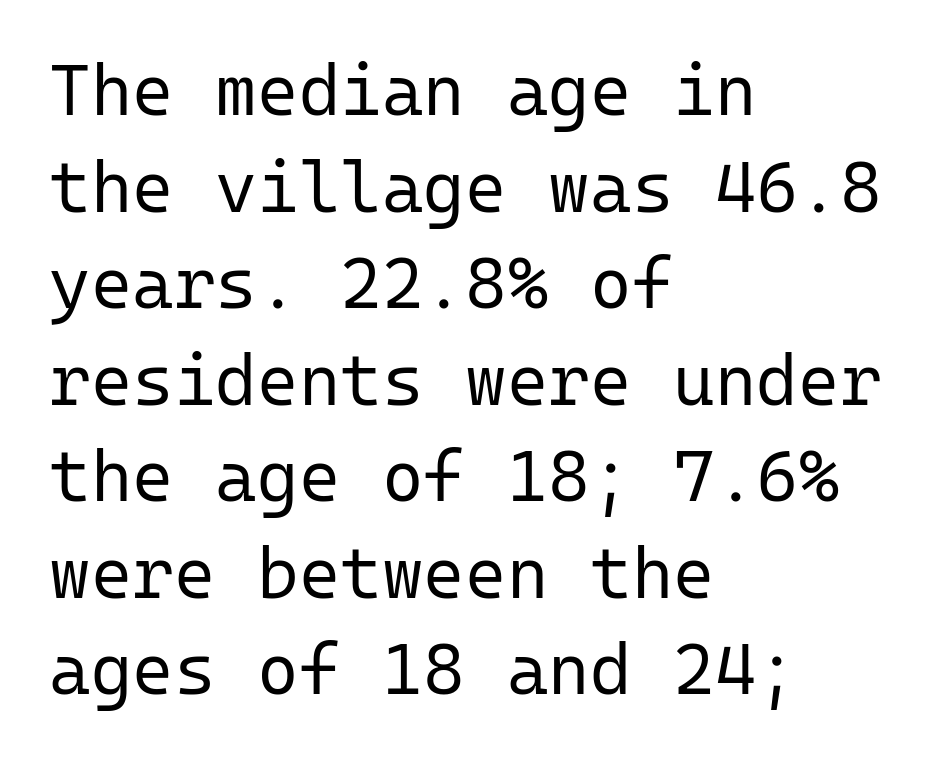
Spacing between characters is what you'd get straight out of the box. Is there much room between lines? A standard amount, neither cramped nor airy. Stems and bowls with no extra thickness — not bold. The rag falls on the right side of this text block. Vertical strokes here are truly vertical.
